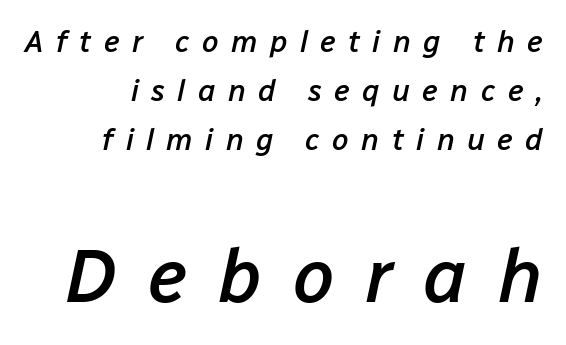
The image shows 75 px semibold type, italic (leaning right); set right-aligned, normal line spacing (1.64x), unusually wide letter spacing (+0.41 em), not underlined; the second (bottom) block is 2.5x larger; low stroke contrast and a medium x-height.
